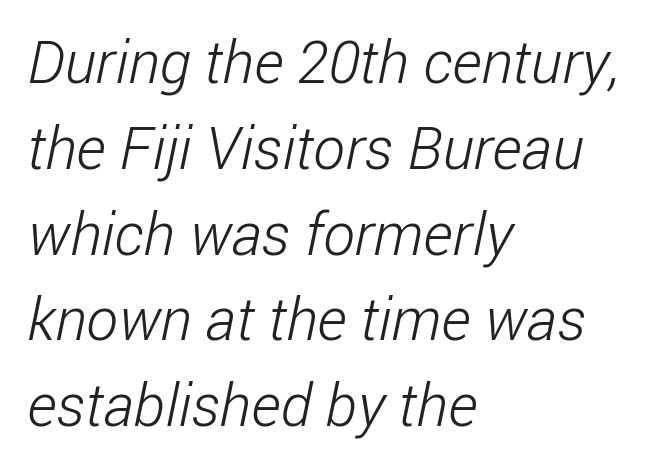
The image shows 60 px light, condensed sans-serif type; set left-aligned, normal line spacing (1.43x), normal letter spacing, not underlined; low stroke contrast and a medium x-height.
